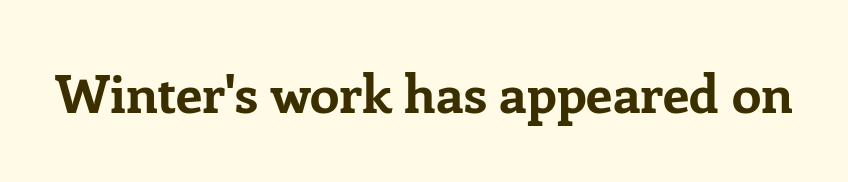
{"serif": "yes", "italic": "no", "bold": "yes", "weight": "bold", "width": "normal", "stroke_contrast": "low", "x_height": "medium", "monospaced": "no", "underline": "no", "letter_spacing": "normal", "letter_spacing_em": 0.0, "glyph_px": 53}
